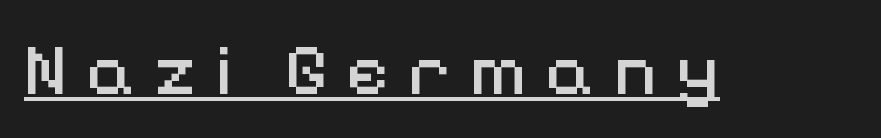
Q: Is the text bold? A: No.
Q: Is the text italic (slanted)? A: No, it is upright.
Q: Is the typeface a serif or a sans-serif typeface? A: Sans-serif.
Q: Is the text underlined? A: Yes.
Q: Is the spacing between letters normal or unusually wide? A: Unusually wide.
Q: Width (condensed, normal, or wide)? A: Normal.
Q: Stroke contrast? A: Medium.
Q: x-height? A: Medium.
Q: Monospaced? A: No.
